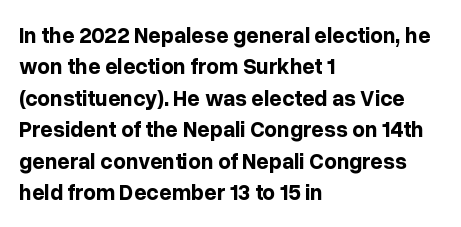
Q: Is the text bold? A: Yes.
Q: Is the text italic (slanted)? A: No, it is upright.
Q: Is the text underlined? A: No.
Q: How is the paragraph aligned? A: Left-aligned.
Q: Is the spacing between letters normal or unusually wide? A: Normal.
Q: Is the spacing between lines tight, normal or loose? A: Normal.
